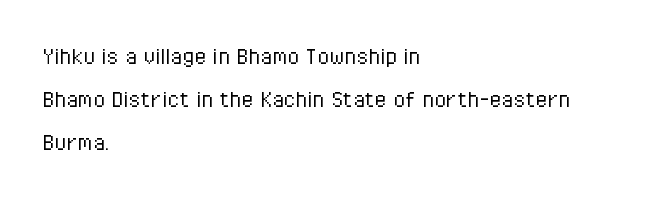
{"italic": "no", "bold": "no", "underline": "no", "align": "left", "line_spacing": "normal", "line_spacing_ratio": 1.6, "letter_spacing": "normal", "letter_spacing_em": 0.0, "glyph_px": 27}
